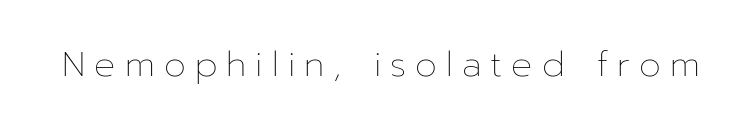
Q: Is the text bold? A: No.
Q: Is the text italic (slanted)? A: No, it is upright.
Q: Is the text underlined? A: No.
Q: Is the spacing between letters normal or unusually wide? A: Unusually wide.
Q: Width (condensed, normal, or wide)? A: Normal.
Q: Stroke contrast? A: Low.
Q: x-height? A: Medium.
Q: Monospaced? A: No.
